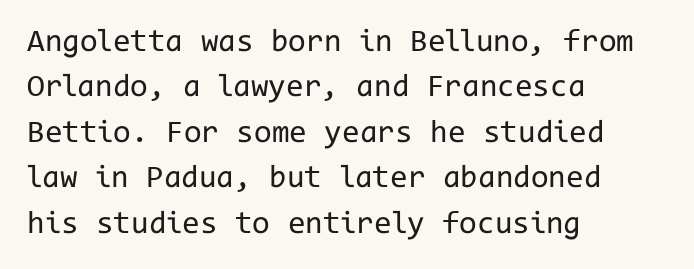
{"serif": "no", "italic": "no", "bold": "no", "weight": "regular", "width": "normal", "stroke_contrast": "low", "x_height": "medium", "monospaced": "yes", "underline": "no", "align": "left", "line_spacing": "normal", "line_spacing_ratio": 1.42, "letter_spacing": "normal", "letter_spacing_em": 0.0, "glyph_px": 32}
